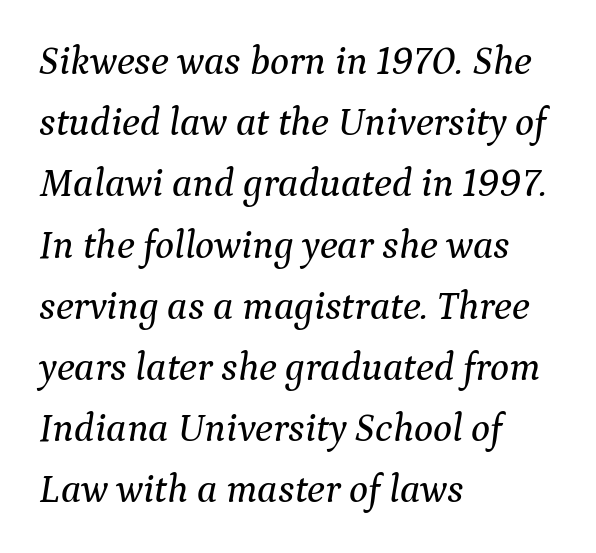
Q: Is the text italic (slanted)? A: Yes, it leans right by about 9 degrees.
Q: Is the typeface a serif or a sans-serif typeface? A: Serif.
Q: Is the text underlined? A: No.
Q: How is the paragraph aligned? A: Left-aligned.
Q: Is the spacing between letters normal or unusually wide? A: Normal.
Q: Is the spacing between lines tight, normal or loose? A: Normal.
Q: Width (condensed, normal, or wide)? A: Normal.
Q: Stroke contrast? A: Medium.
Q: x-height? A: Medium.
Q: Monospaced? A: No.
